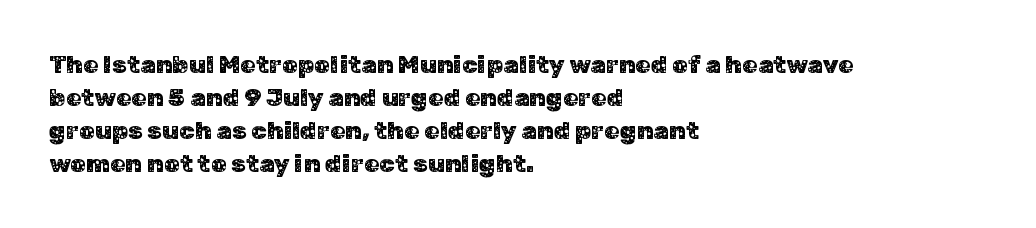
Every row of glyphs begins at an identical x-position on the left. Words appear dense and cohesive because spacing is normal. Unlike italic type, these characters show no tilt at all. Vertical spacing — default. Check under the words: just untouched page.
